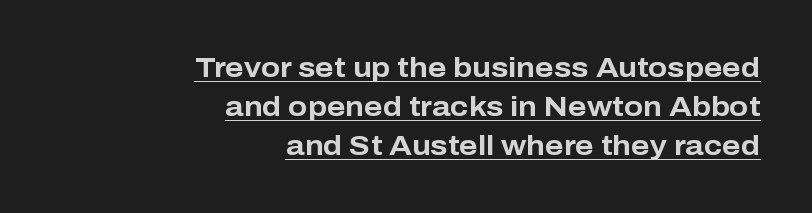
Q: Is the text bold? A: Yes.
Q: Is the text italic (slanted)? A: No, it is upright.
Q: Is the typeface a serif or a sans-serif typeface? A: Sans-serif.
Q: Is the text underlined? A: Yes.
Q: How is the paragraph aligned? A: Right-aligned.
Q: Is the spacing between letters normal or unusually wide? A: Normal.
Q: Is the spacing between lines tight, normal or loose? A: Normal.
Q: Width (condensed, normal, or wide)? A: Normal.
Q: Stroke contrast? A: Low.
Q: x-height? A: Medium.
Q: Monospaced? A: No.
